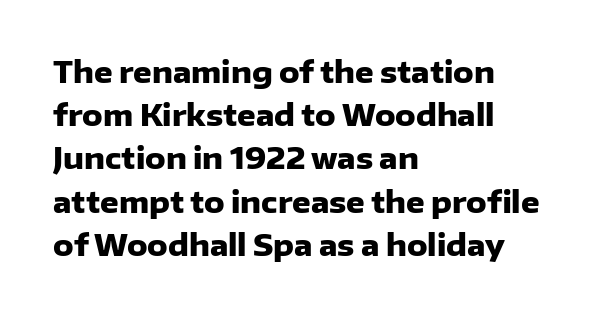
Q: Is the text bold? A: Yes.
Q: Is the text italic (slanted)? A: No, it is upright.
Q: Is the typeface a serif or a sans-serif typeface? A: Sans-serif.
Q: Is the text underlined? A: No.
Q: How is the paragraph aligned? A: Left-aligned.
Q: Is the spacing between letters normal or unusually wide? A: Normal.
Q: Is the spacing between lines tight, normal or loose? A: Normal.
Q: Width (condensed, normal, or wide)? A: Normal.
Q: Stroke contrast? A: Low.
Q: x-height? A: Medium.
Q: Monospaced? A: No.
